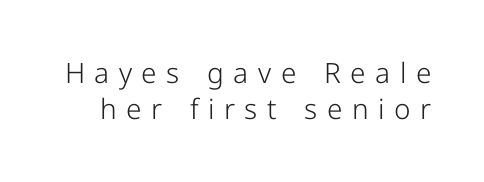
{"serif": "no", "italic": "no", "bold": "no", "weight": "light", "width": "normal", "stroke_contrast": "low", "x_height": "medium", "monospaced": "no", "underline": "no", "line_spacing": "normal", "line_spacing_ratio": 1.29, "letter_spacing": "wide", "letter_spacing_em": 0.34, "glyph_px": 28}
